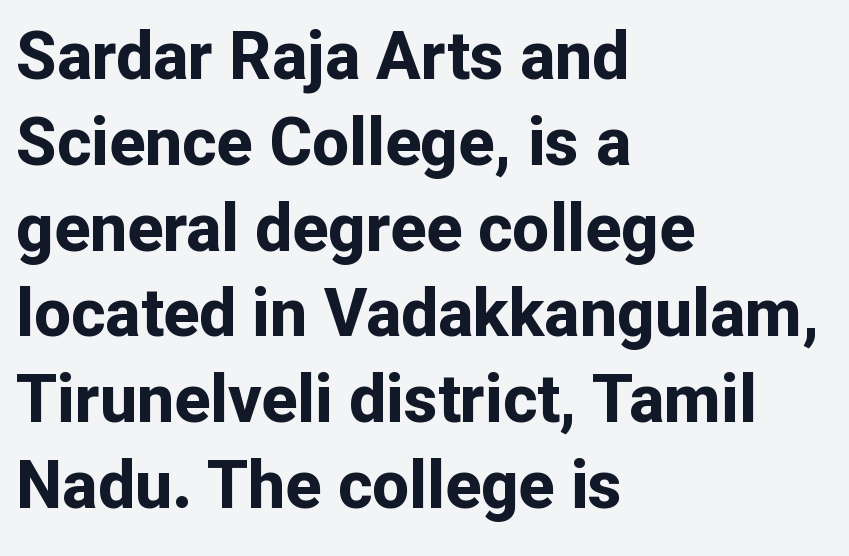
Q: Is the text bold? A: Yes.
Q: Is the text italic (slanted)? A: No, it is upright.
Q: Is the typeface a serif or a sans-serif typeface? A: Sans-serif.
Q: Is the text underlined? A: No.
Q: How is the paragraph aligned? A: Left-aligned.
Q: Is the spacing between letters normal or unusually wide? A: Normal.
Q: Is the spacing between lines tight, normal or loose? A: Normal.
Q: Width (condensed, normal, or wide)? A: Normal.
Q: Stroke contrast? A: Low.
Q: x-height? A: Medium.
Q: Monospaced? A: No.
